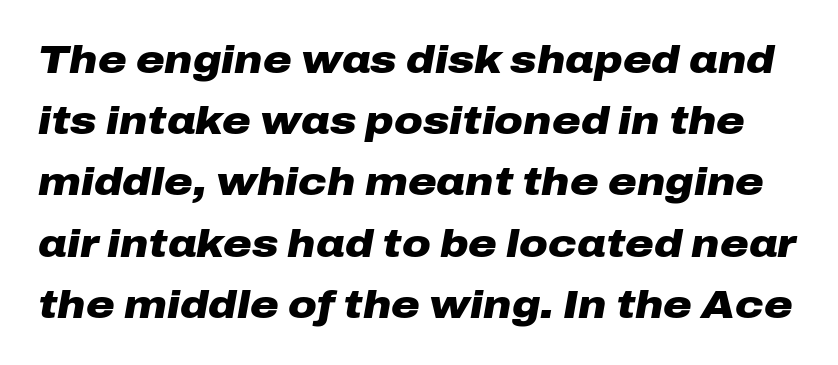
{"italic": "yes", "lean": "right", "slant_degrees": 10, "bold": "yes", "weight": "heavy", "width": "wide", "stroke_contrast": "low", "x_height": "medium", "monospaced": "no", "underline": "no", "line_spacing": "normal", "line_spacing_ratio": 1.57, "letter_spacing": "normal", "letter_spacing_em": 0.0, "glyph_px": 39}
